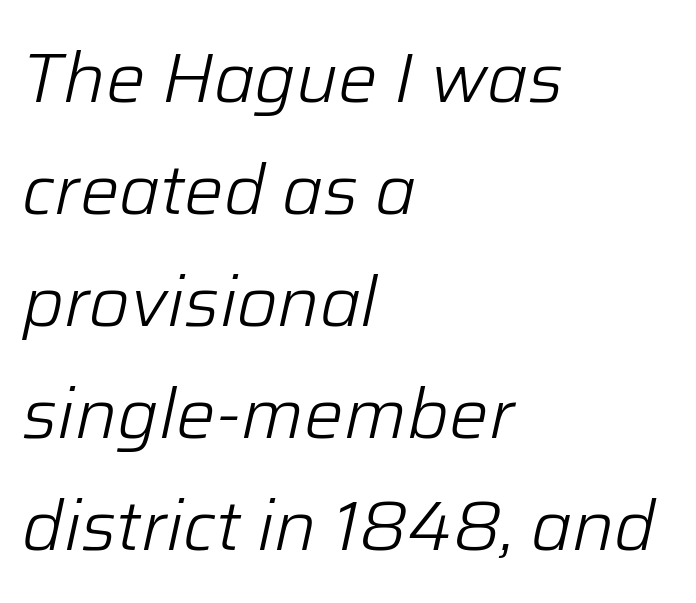
Evenly set lines give the paragraph a standard silhouette. Note the varied advance widths — an 'i' is clearly narrower than an 'm'. The rag falls on the right side of this text block. Decoration check: the copy has no underline.
